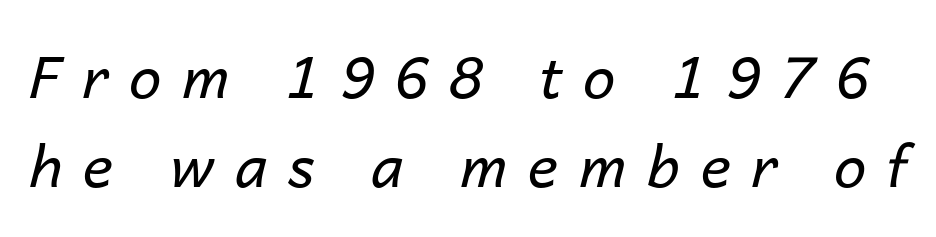
The image shows 58 px regular-weight type, italic (leaning right); set normal line spacing (1.53x), unusually wide letter spacing (+0.36 em), not underlined; low stroke contrast and a medium x-height.
